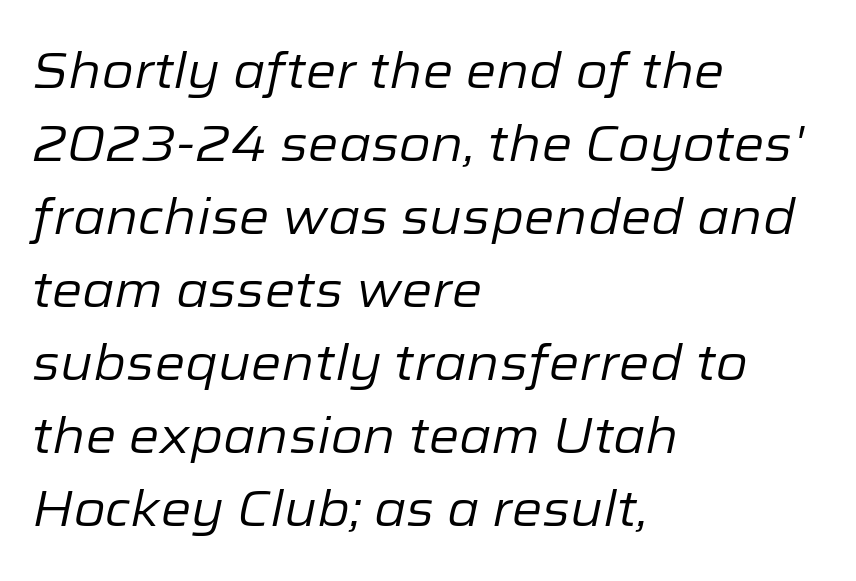
The image shows 49 px regular-weight type, italic (leaning right); set left-aligned, normal line spacing (1.49x), normal letter spacing, not underlined; low stroke contrast and a medium x-height.
